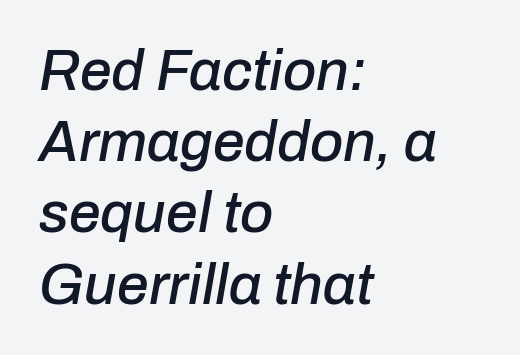
Q: Is the text italic (slanted)? A: Yes, it leans right by about 10 degrees.
Q: Is the text underlined? A: No.
Q: How is the paragraph aligned? A: Left-aligned.
Q: Is the spacing between letters normal or unusually wide? A: Normal.
Q: Is the spacing between lines tight, normal or loose? A: Normal.
Q: Width (condensed, normal, or wide)? A: Normal.
Q: Stroke contrast? A: Low.
Q: x-height? A: Medium.
Q: Monospaced? A: No.
